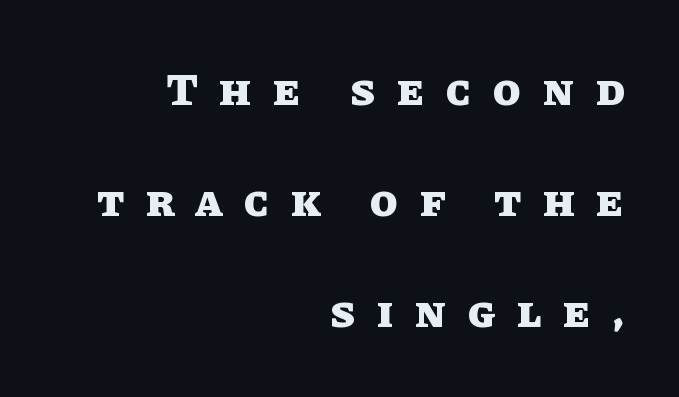
Q: Is the text bold? A: Yes.
Q: Is the text italic (slanted)? A: No, it is upright.
Q: Is the text underlined? A: No.
Q: How is the paragraph aligned? A: Right-aligned.
Q: Is the spacing between letters normal or unusually wide? A: Unusually wide.
Q: Is the spacing between lines tight, normal or loose? A: Loose.
Q: Width (condensed, normal, or wide)? A: Normal.
Q: Stroke contrast? A: Low.
Q: x-height? A: Large.
Q: Monospaced? A: No.
